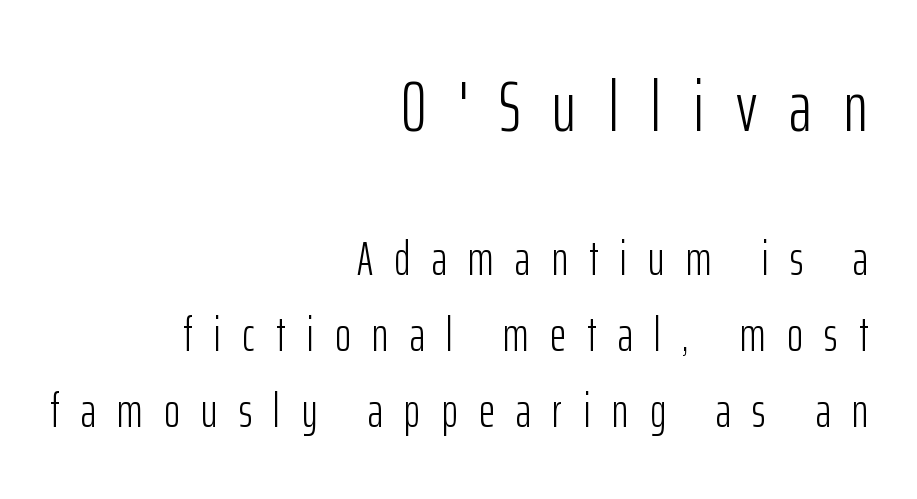
This rendering widens character spacing well past its baseline value. All the whitespace from short lines collects on the left. Every stem runs plumb, perpendicular to the baseline. The designer left line spacing at the default.
